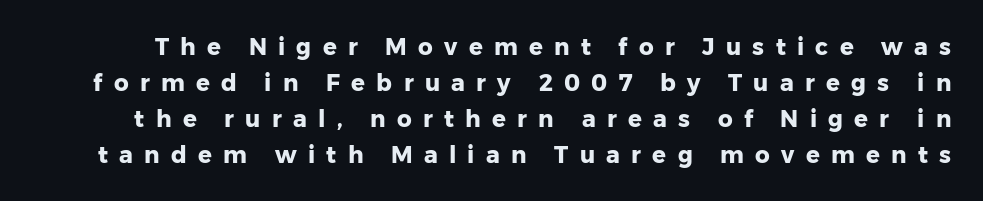
Does the leading feel generous? No, just average. The letters stand upright; this is a roman face. Tracking here is generous; glyphs stand well apart from one another. A clean baseline with only descenders dipping below it.
